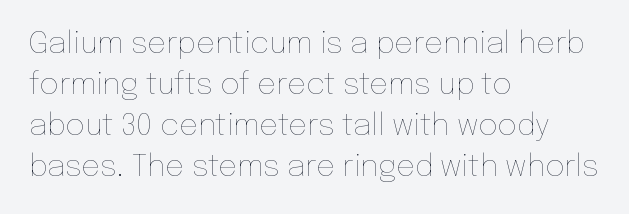
{"italic": "no", "bold": "no", "weight": "thin", "width": "normal", "stroke_contrast": "low", "x_height": "medium", "monospaced": "no", "underline": "no", "align": "left", "line_spacing": "normal", "line_spacing_ratio": 1.37, "letter_spacing": "normal", "letter_spacing_em": 0.0, "glyph_px": 30}
